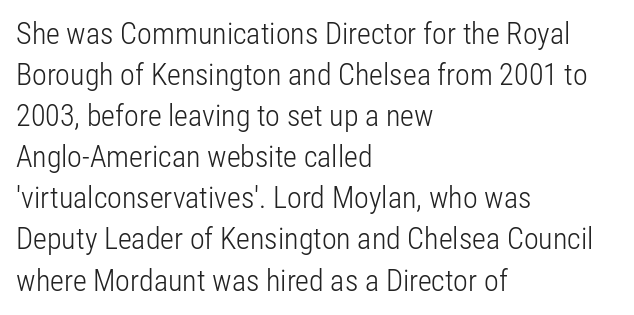
The rendering uses natural spacing where letterforms have individual widths. This sample uses plain, unmodified letter spacing. I'd call this a sans setting — the letters go barefoot. The weight tops out at a normal text grade.
